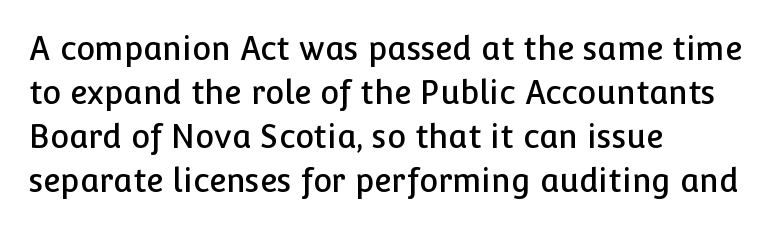
Short and long lines alike share a common starting point at left. Characters remain perfectly vertical along every line. Serifs: no, the terminals of the letterforms are clean. You could not count columns in this text — the font is proportionally spaced.
